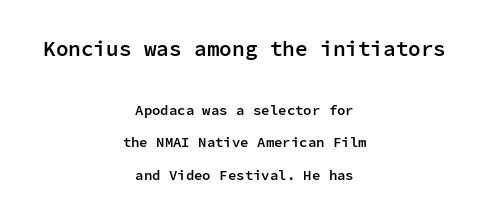
The image shows 21 px text type, upright; set centered, loose line spacing (2.33x), normal letter spacing, not underlined; the first (top) block is 1.5x larger.
